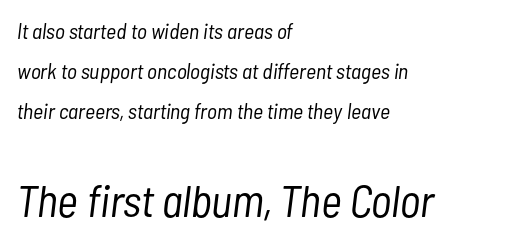
The image shows 45 px light, condensed type, italic (leaning right); set left-aligned, line spacing 1.81x, normal letter spacing, not underlined; the second (bottom) block is 2.05x larger; low stroke contrast and a medium x-height.
